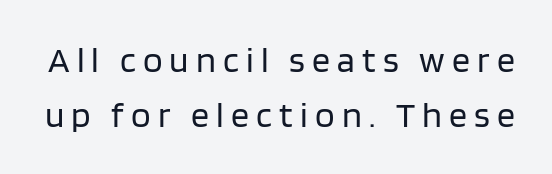
Is the type heavy? It reads as light-to-regular instead. You can tell from the bare stems that sans-serif type was used. You could not count columns in this text — the font is proportionally spaced. Clear beneath every line of the passage.
